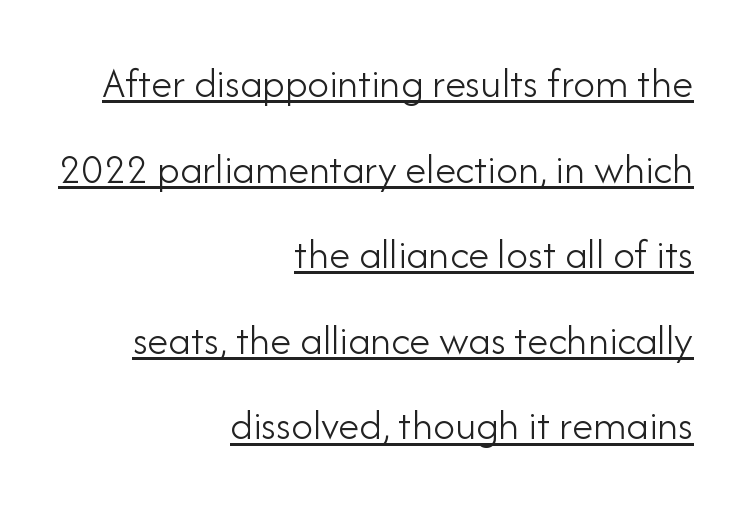
The image shows 43 px light sans-serif type, upright; set right-aligned, loose line spacing (1.99x), normal letter spacing, underlined; low stroke contrast and a small x-height.
